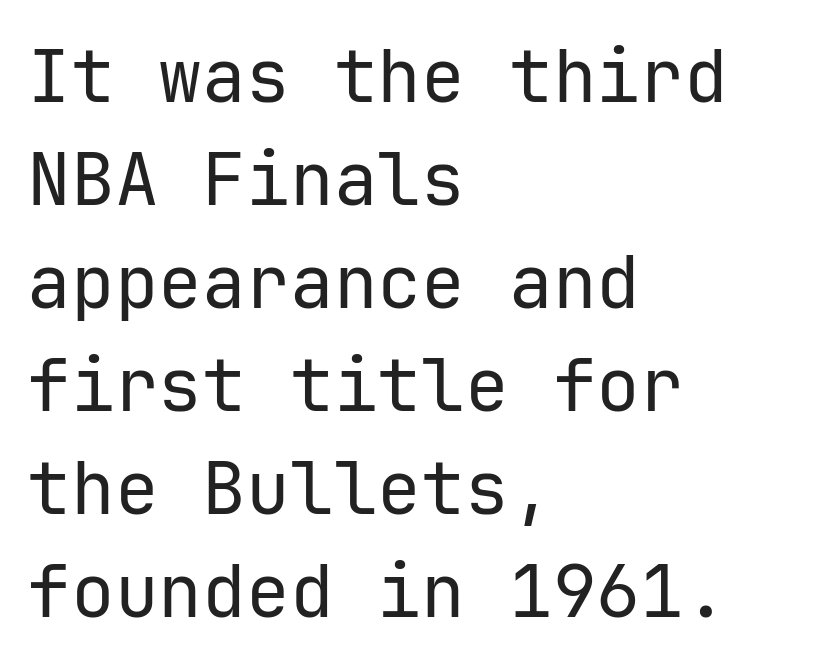
{"serif": "no", "italic": "no", "bold": "no", "weight": "regular", "width": "normal", "stroke_contrast": "low", "x_height": "medium", "monospaced": "yes", "underline": "no", "align": "left", "line_spacing": "normal", "line_spacing_ratio": 1.41, "letter_spacing": "normal", "letter_spacing_em": 0.0, "glyph_px": 73}
